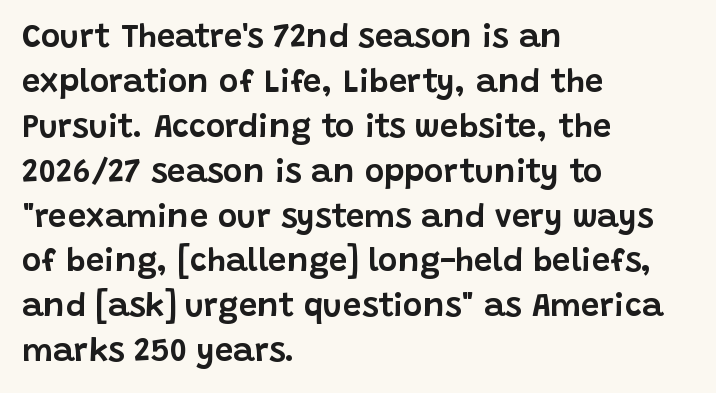
Q: Is the text italic (slanted)? A: No, it is upright.
Q: Is the typeface a serif or a sans-serif typeface? A: Sans-serif.
Q: Is the text underlined? A: No.
Q: How is the paragraph aligned? A: Left-aligned.
Q: Is the spacing between letters normal or unusually wide? A: Normal.
Q: Is the spacing between lines tight, normal or loose? A: Normal.
Q: Width (condensed, normal, or wide)? A: Normal.
Q: Stroke contrast? A: Low.
Q: x-height? A: Large.
Q: Monospaced? A: No.
